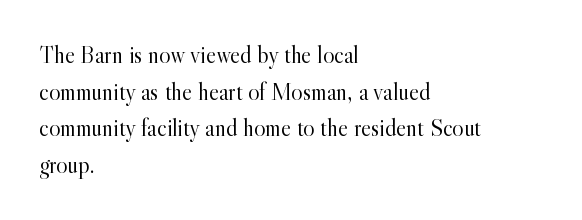
Standard letterfit; no display-style spreading of the glyphs. No chunkiness to these letters — they're not bold. This is roman type, the default non-slanted kind. Does the copy run flush right? No — it runs flush left.
